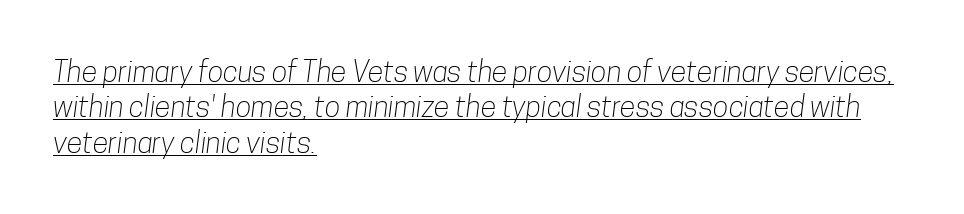
The image shows 29 px light, condensed sans-serif type; set left-aligned, line spacing 1.22x, normal letter spacing, underlined; low stroke contrast and a medium x-height.
